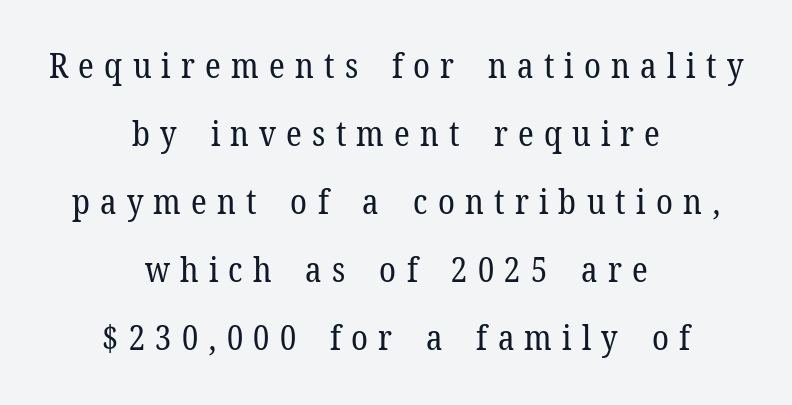
{"serif": "yes", "italic": "no", "bold": "no", "weight": "regular", "width": "normal", "stroke_contrast": "low", "x_height": "medium", "monospaced": "no", "underline": "no", "align": "center", "line_spacing": "loose", "line_spacing_ratio": 2.0, "letter_spacing": "wide", "letter_spacing_em": 0.3, "glyph_px": 34}
